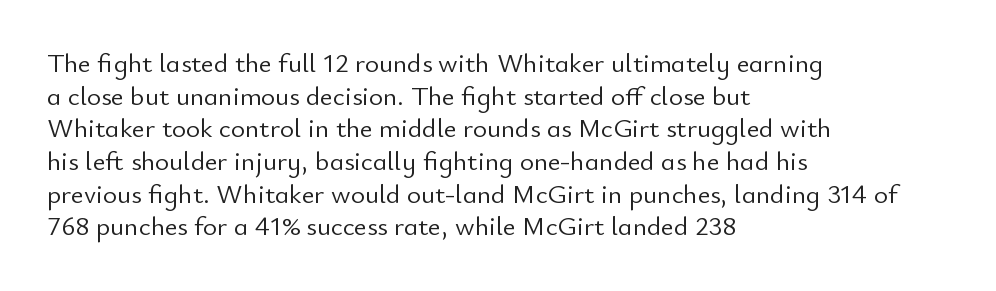
The image shows 27 px text type, upright; set left-aligned, line spacing 1.21x, normal letter spacing, not underlined.
